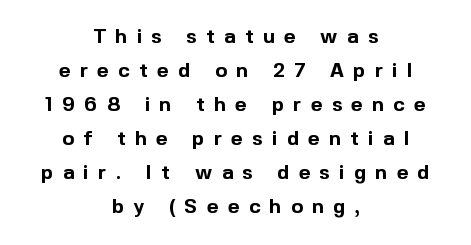
Q: Is the text bold? A: Yes.
Q: Is the text italic (slanted)? A: No, it is upright.
Q: Is the text underlined? A: No.
Q: How is the paragraph aligned? A: Centered.
Q: Is the spacing between letters normal or unusually wide? A: Unusually wide.
Q: Is the spacing between lines tight, normal or loose? A: Normal.
